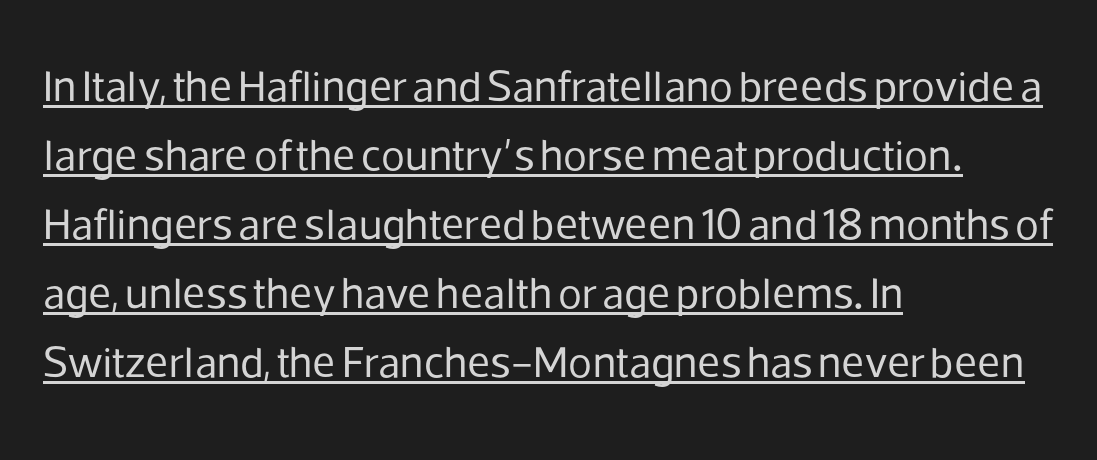
The image shows 44 px regular-weight sans-serif type, upright; set left-aligned, normal line spacing (1.57x), normal letter spacing, underlined; low stroke contrast and a medium x-height.
